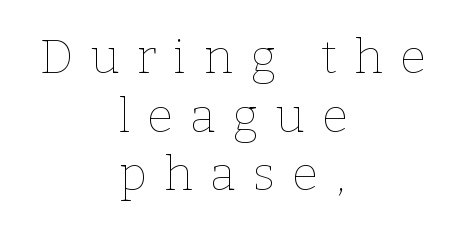
Q: Is the text bold? A: No.
Q: Is the text italic (slanted)? A: No, it is upright.
Q: Is the text underlined? A: No.
Q: How is the paragraph aligned? A: Centered.
Q: Is the spacing between letters normal or unusually wide? A: Unusually wide.
Q: Is the spacing between lines tight, normal or loose? A: Normal.
Q: Width (condensed, normal, or wide)? A: Normal.
Q: Stroke contrast? A: Low.
Q: x-height? A: Medium.
Q: Monospaced? A: No.
